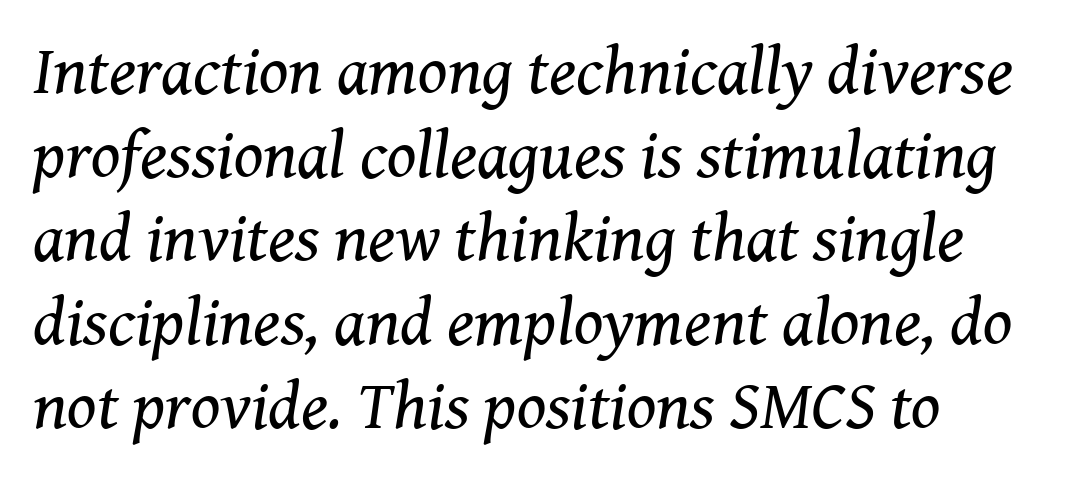
Decoration check: the copy has no underline. You could not count columns in this text — the font is proportionally spaced. The face used here is rendered with its standard letterfit. All the whitespace from short lines collects on the right. Slant detected: the letters are inclined. Is the type heavy? It reads as light-to-regular instead.
